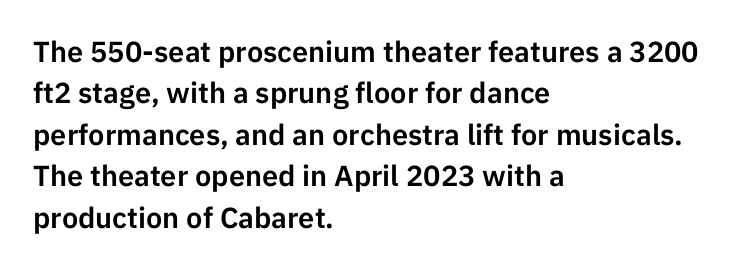
A student would call this left alignment; a typographer would say flush left, rag right. Are there feet on the stems? There aren't — it's a sans. This sample uses plain, unmodified letter spacing. Notice how descenders clear the ascenders below comfortably — that's standard leading. Spacing verdict: proportional, widths tailored to each character.
